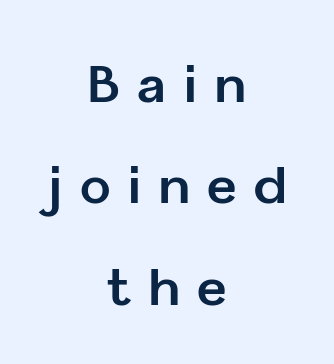
{"serif": "no", "italic": "no", "bold": "yes", "weight": "bold", "width": "normal", "stroke_contrast": "low", "x_height": "medium", "monospaced": "no", "underline": "no", "align": "center", "line_spacing": "loose", "line_spacing_ratio": 1.99, "letter_spacing": "wide", "letter_spacing_em": 0.34, "glyph_px": 51}
